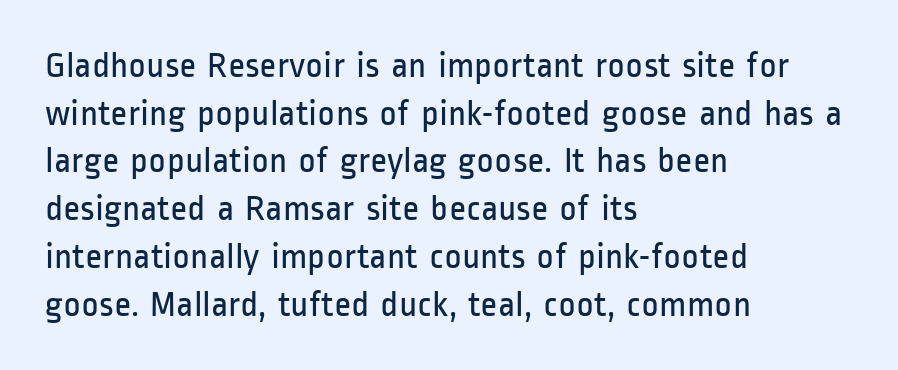
Q: Is the text bold? A: No.
Q: Is the text italic (slanted)? A: No, it is upright.
Q: Is the typeface a serif or a sans-serif typeface? A: Sans-serif.
Q: Is the text underlined? A: No.
Q: How is the paragraph aligned? A: Left-aligned.
Q: Is the spacing between letters normal or unusually wide? A: Normal.
Q: Is the spacing between lines tight, normal or loose? A: Normal.
Q: Width (condensed, normal, or wide)? A: Condensed.
Q: Stroke contrast? A: Low.
Q: x-height? A: Medium.
Q: Monospaced? A: No.
